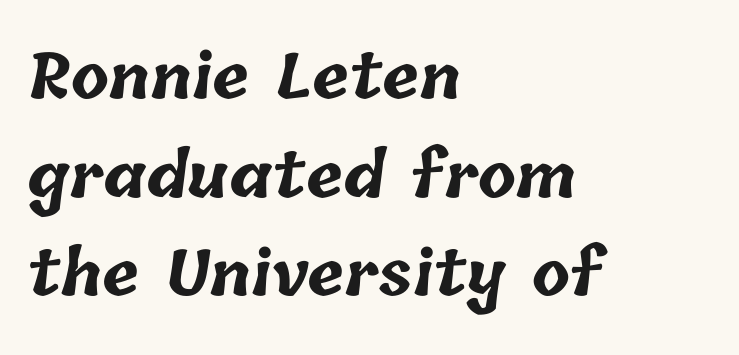
The image shows 62 px bold type; set left-aligned, normal line spacing (1.59x), normal letter spacing, not underlined; low stroke contrast and a medium x-height.
